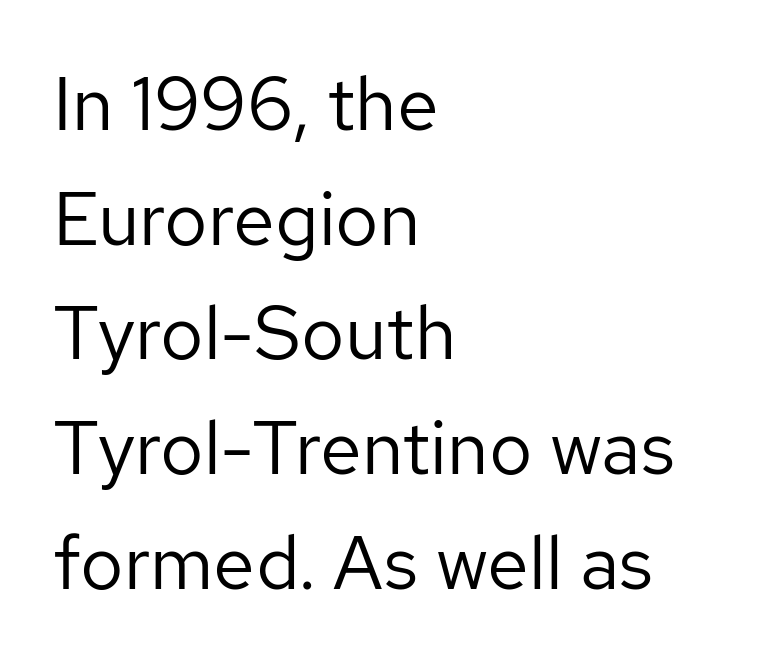
Q: Is the text bold? A: No.
Q: Is the text italic (slanted)? A: No, it is upright.
Q: Is the typeface a serif or a sans-serif typeface? A: Sans-serif.
Q: Is the text underlined? A: No.
Q: How is the paragraph aligned? A: Left-aligned.
Q: Is the spacing between letters normal or unusually wide? A: Normal.
Q: Is the spacing between lines tight, normal or loose? A: Normal.
Q: Width (condensed, normal, or wide)? A: Normal.
Q: Stroke contrast? A: Low.
Q: x-height? A: Medium.
Q: Monospaced? A: No.
